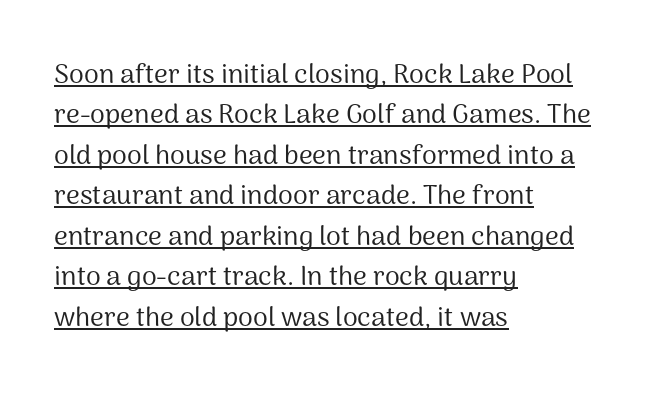
{"italic": "no", "bold": "no", "underline": "yes", "align": "left", "line_spacing": "normal", "line_spacing_ratio": 1.5, "letter_spacing": "normal", "letter_spacing_em": 0.0, "glyph_px": 27}
